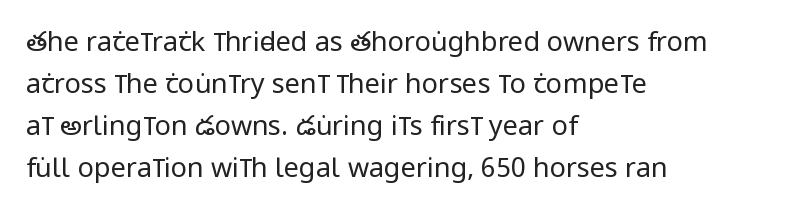
Anything drawn beneath the words? Only blank space. Each word holds together tightly as a unit, with standard inter-letter gaps. Each stroke keeps to a modest, everyday thickness or less. Normally led — the rows are evenly, conventionally spaced. In CSS terms this would be text-align: left. Does the lettering tilt? It doesn't — this is upright.
